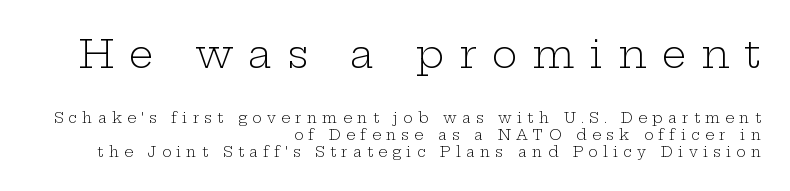
The image shows 39 px light, wide serif type, upright; set right-aligned, line spacing 1.24x, unusually wide letter spacing (+0.38 em), not underlined; the first (top) block is 2.79x larger; low stroke contrast and a medium x-height.
